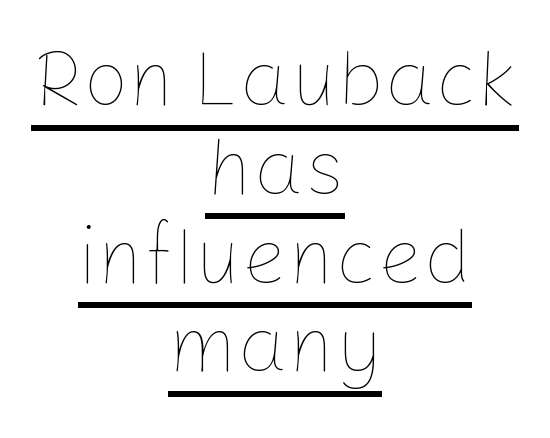
Q: Is the text bold? A: No.
Q: Is the text italic (slanted)? A: No, it is upright.
Q: Is the text underlined? A: Yes.
Q: How is the paragraph aligned? A: Centered.
Q: Is the spacing between letters normal or unusually wide? A: Normal.
Q: Is the spacing between lines tight, normal or loose? A: Tight.
Q: Width (condensed, normal, or wide)? A: Normal.
Q: Stroke contrast? A: Low.
Q: x-height? A: Medium.
Q: Monospaced? A: No.
